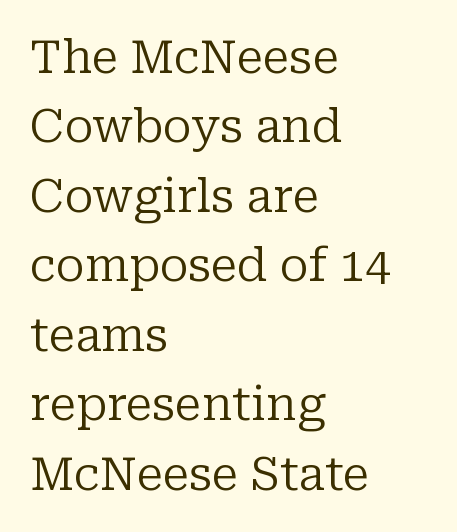
This is the regular roman posture of the typeface. No word sits above an underline. Serif or sans? Serif — the stroke terminals have little feet. These lines sit exactly where default settings would place them. One-word summary of the alignment: left. Look at the tracking — it's just the regular setting, nothing added.
